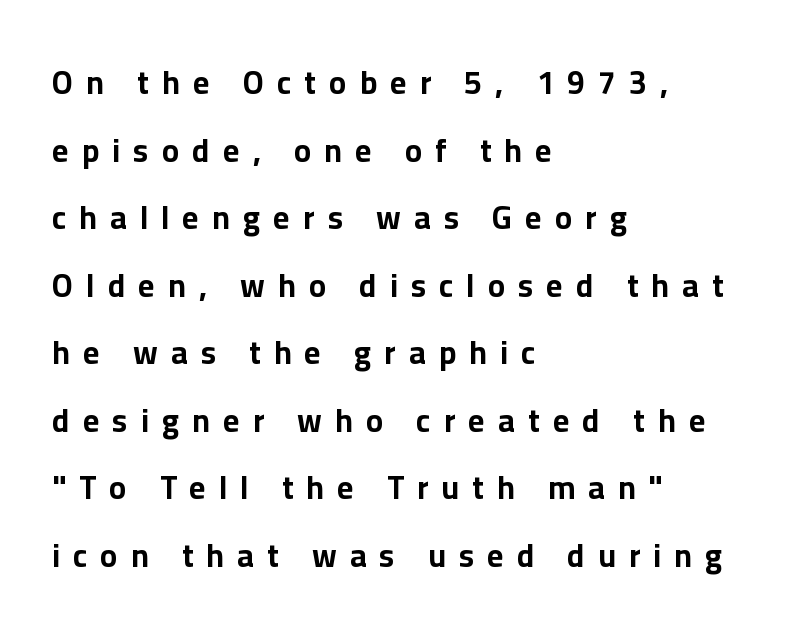
Q: Is the text bold? A: Yes.
Q: Is the text italic (slanted)? A: No, it is upright.
Q: Is the typeface a serif or a sans-serif typeface? A: Sans-serif.
Q: Is the text underlined? A: No.
Q: How is the paragraph aligned? A: Left-aligned.
Q: Is the spacing between letters normal or unusually wide? A: Unusually wide.
Q: Is the spacing between lines tight, normal or loose? A: Loose.
Q: Width (condensed, normal, or wide)? A: Normal.
Q: Stroke contrast? A: Low.
Q: x-height? A: Medium.
Q: Monospaced? A: No.
